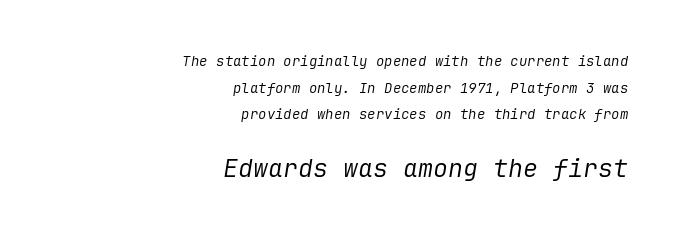
Q: Is the text bold? A: No.
Q: Is the text italic (slanted)? A: Yes, it leans right by about 9 degrees.
Q: Is the text underlined? A: No.
Q: How is the paragraph aligned? A: Right-aligned.
Q: Is the spacing between letters normal or unusually wide? A: Normal.
Q: Is the spacing between lines tight, normal or loose? A: Loose.
Q: Which block of text is set in a larger size, the first (top) or the second (bottom)? A: The second (bottom) one.
